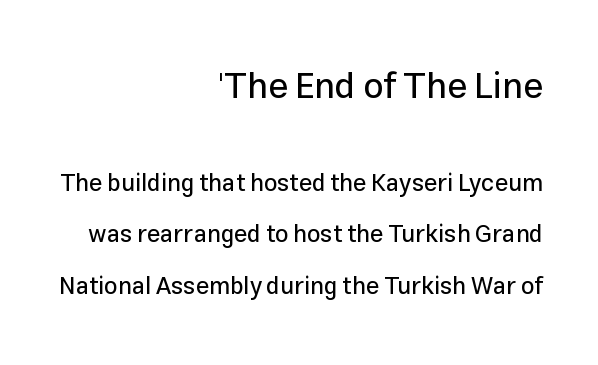
The image shows 36 px sans-serif type, upright; set right-aligned, loose line spacing (2.16x), normal letter spacing, not underlined; the first (top) block is 1.5x larger; low stroke contrast and a medium x-height.
